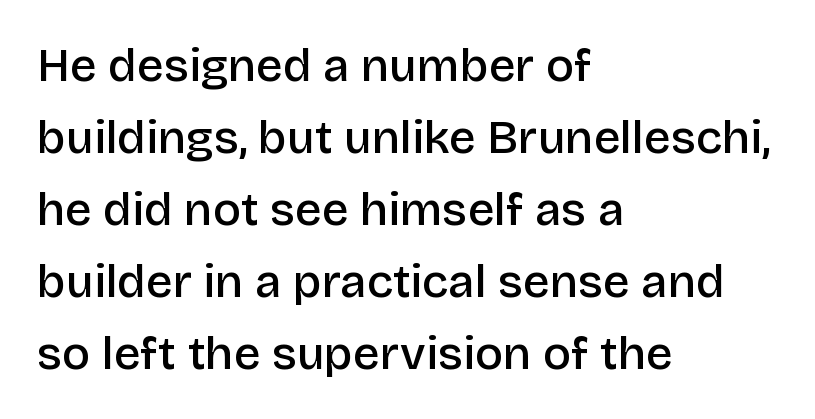
No feet cap the strokes, marking this as sans-serif type. Short note: letters normally spaced. A student would call this left alignment; a typographer would say flush left, rag right. The font's upright variant was chosen for this text. Each glyph is drawn with semibold strokes, heavier than normal yet not fully bold.
